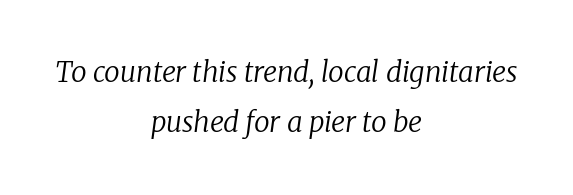
{"serif": "yes", "italic": "yes", "lean": "right", "slant_degrees": 8, "bold": "no", "weight": "regular", "width": "normal", "stroke_contrast": "low", "x_height": "medium", "monospaced": "no", "underline": "no", "align": "center", "line_spacing_ratio": 1.8, "letter_spacing": "normal", "letter_spacing_em": 0.0, "glyph_px": 28}
